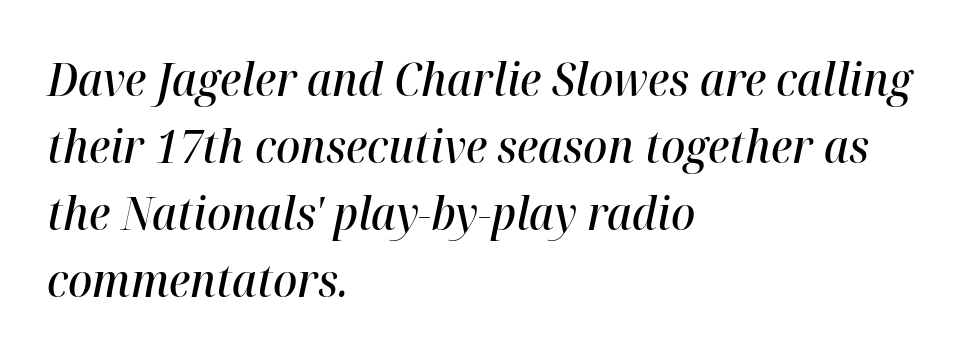
{"italic": "yes", "lean": "right", "slant_degrees": 12, "bold": "semi", "weight": "semibold", "width": "normal", "stroke_contrast": "high", "x_height": "medium", "monospaced": "no", "underline": "no", "align": "left", "line_spacing": "normal", "line_spacing_ratio": 1.49, "letter_spacing": "normal", "letter_spacing_em": 0.0, "glyph_px": 45}
